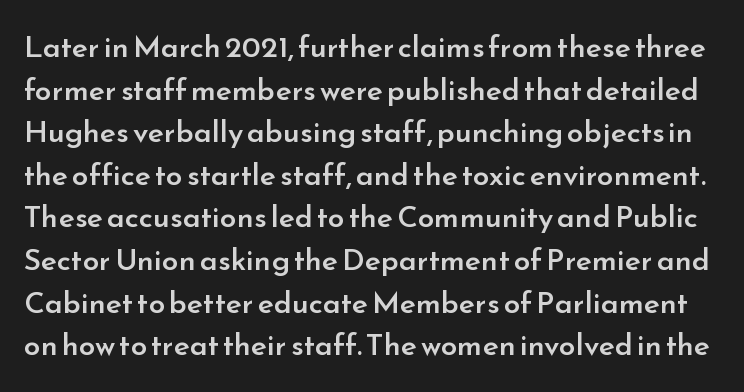
This is moderately heavy type, rendered in semibold. The lettering stays uniformly vertical, giving the passage a roman look. Horizontal bands of white between lines are of average thickness. Students, note that the glyphs here touch the page at normal intervals. Underlining? Definitely not there.
